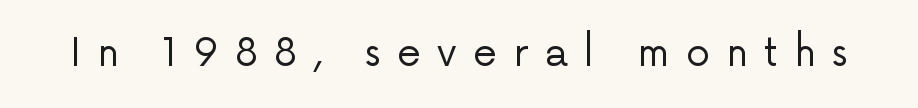
Plain, unruled lines of type. Notice how the stems are strictly vertical — no italics here. I'd call this a sans setting — the letters go barefoot. This is not heavy type; no bold has been used. The rendering uses natural spacing where letterforms have individual widths. The line texture is sparse and dotted thanks to wide tracking.
